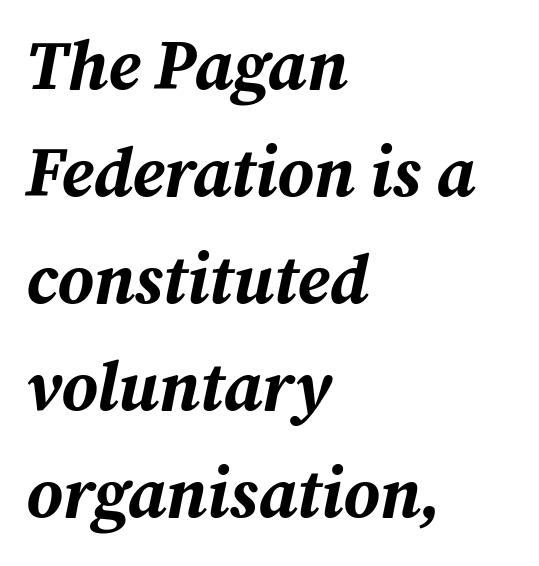
{"italic": "yes", "lean": "right", "slant_degrees": 12, "bold": "yes", "weight": "bold", "width": "normal", "stroke_contrast": "medium", "x_height": "medium", "monospaced": "no", "underline": "no", "align": "left", "line_spacing": "normal", "line_spacing_ratio": 1.55, "letter_spacing": "normal", "letter_spacing_em": 0.0, "glyph_px": 69}
